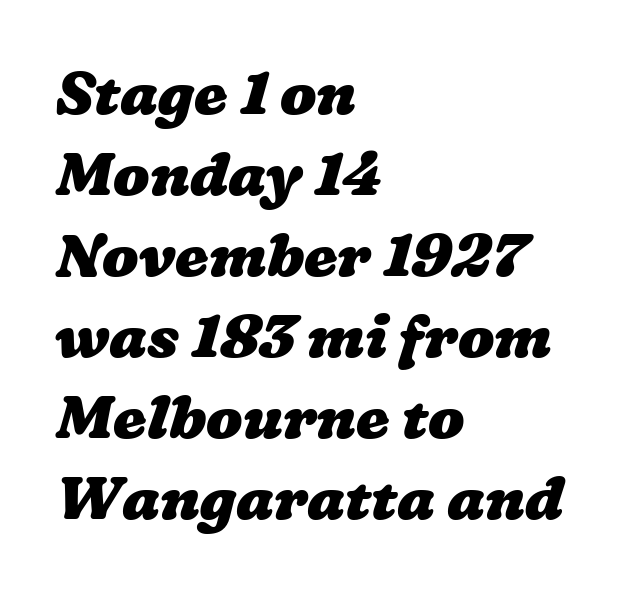
The image shows 60 px heavy, wide type; set left-aligned, normal line spacing (1.35x), normal letter spacing, not underlined; low stroke contrast and a medium x-height.
